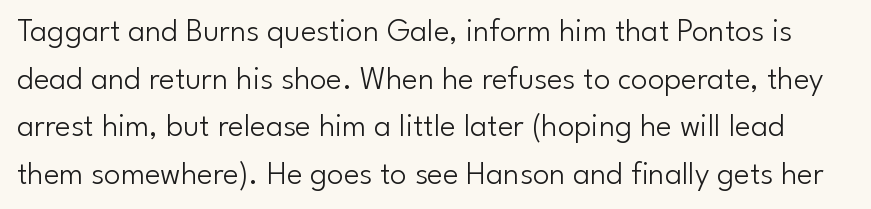
{"serif": "no", "italic": "no", "bold": "no", "weight": "light", "width": "normal", "stroke_contrast": "low", "x_height": "small", "monospaced": "no", "underline": "no", "line_spacing": "normal", "line_spacing_ratio": 1.44, "letter_spacing": "normal", "letter_spacing_em": 0.0, "glyph_px": 33}
